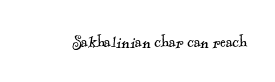
{"bold": "no", "underline": "no", "letter_spacing": "normal", "letter_spacing_em": 0.0, "glyph_px": 21}
